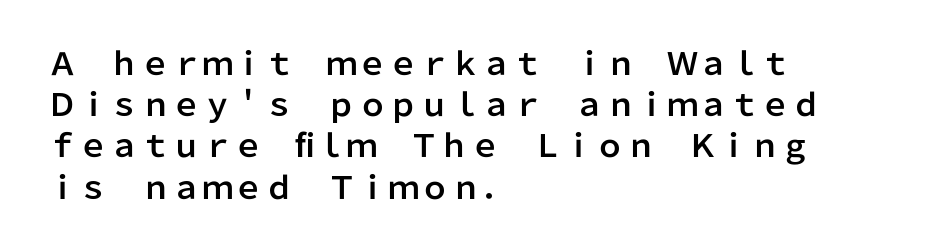
Is there any slant? The stems are plumb. What's the leading like? Ordinary, nothing unusual. Think of a printed novel: that variable character pitch is what you see here. There is no visible air inserted between adjacent glyphs. Font category for this specimen: sans-serif.
